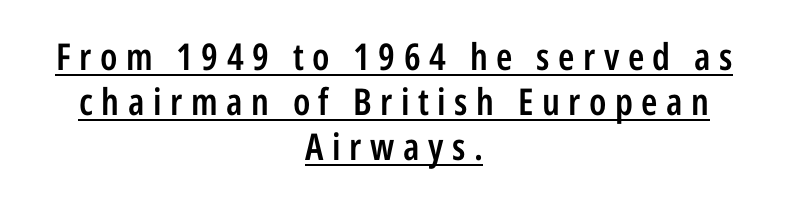
{"serif": "no", "italic": "no", "bold": "semi", "weight": "semibold", "width": "condensed", "stroke_contrast": "low", "x_height": "medium", "monospaced": "no", "underline": "yes", "align": "center", "line_spacing_ratio": 1.22, "letter_spacing": "wide", "letter_spacing_em": 0.23, "glyph_px": 37}
